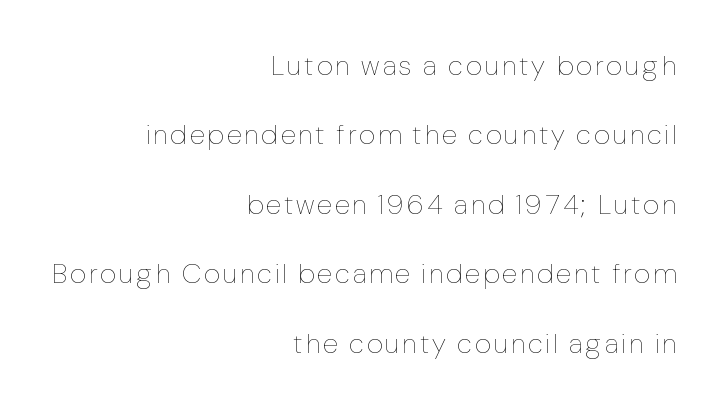
The image shows 28 px thin, condensed type, upright; set right-aligned, loose line spacing (2.48x), not underlined; low stroke contrast and a medium x-height.
